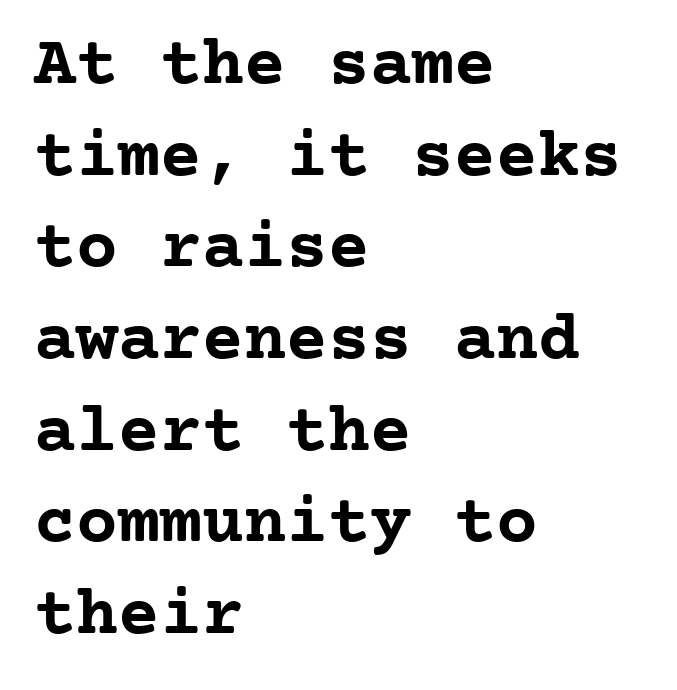
What stands out about the letter spacing? Nothing — it is the standard amount. This sample has the even, mechanical cadence of fixed-width lettering. Is there any slant? The stems are plumb. The rag falls on the right side of this text block. Decoration check: the copy has no underline. Does the type have serifs? Yes, each stem ends in a small foot.
